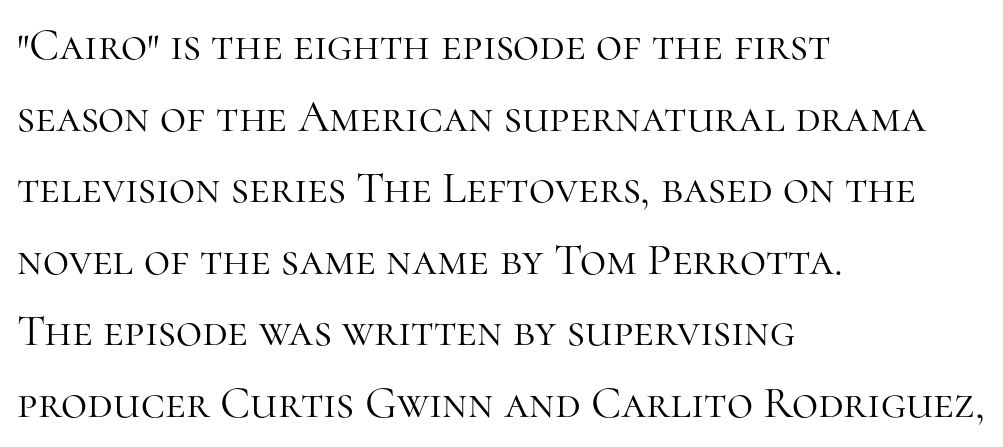
The image shows 45 px light serif type, upright; set left-aligned, normal line spacing (1.59x), normal letter spacing, not underlined; high stroke contrast and a medium x-height.
